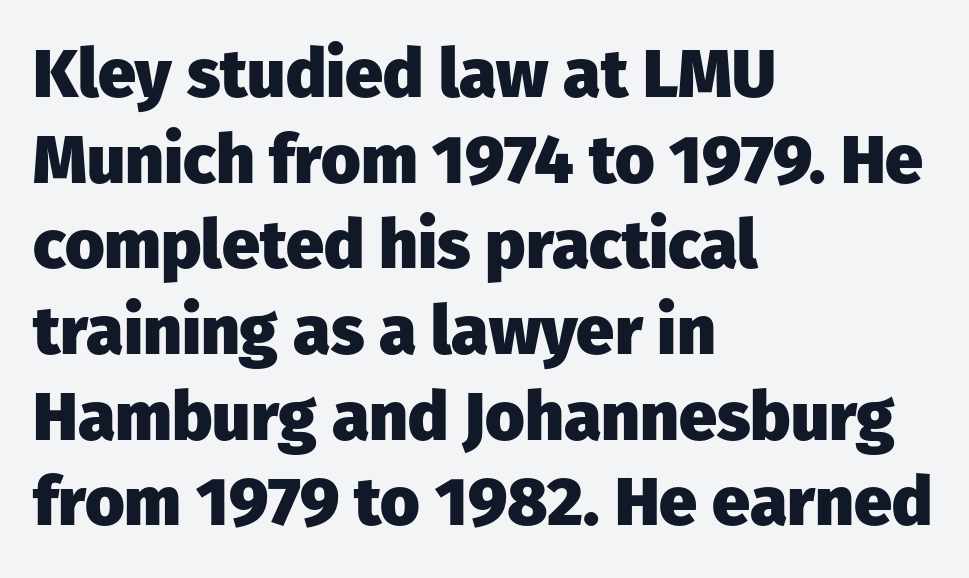
{"serif": "no", "italic": "no", "bold": "yes", "weight": "heavy", "width": "normal", "stroke_contrast": "low", "x_height": "medium", "monospaced": "no", "underline": "no", "align": "left", "line_spacing": "normal", "line_spacing_ratio": 1.26, "letter_spacing": "normal", "letter_spacing_em": 0.0, "glyph_px": 68}
